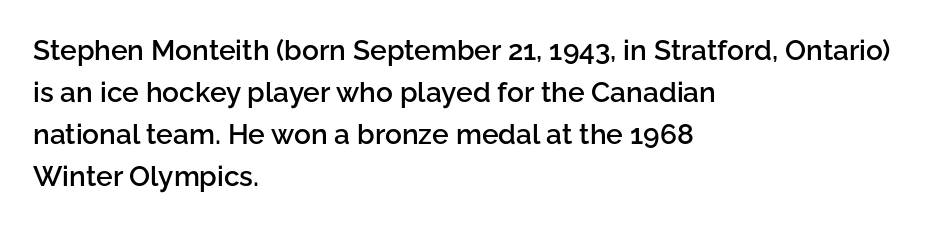
{"serif": "no", "italic": "no", "bold": "semi", "weight": "semibold", "width": "normal", "stroke_contrast": "low", "x_height": "medium", "monospaced": "no", "underline": "no", "align": "left", "line_spacing": "normal", "line_spacing_ratio": 1.5, "letter_spacing": "normal", "letter_spacing_em": 0.0, "glyph_px": 28}
